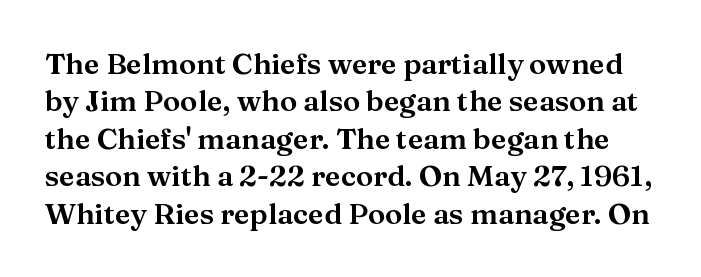
The image shows 29 px serif type, upright; set normal line spacing (1.29x), normal letter spacing, not underlined; medium stroke contrast and a medium x-height.
